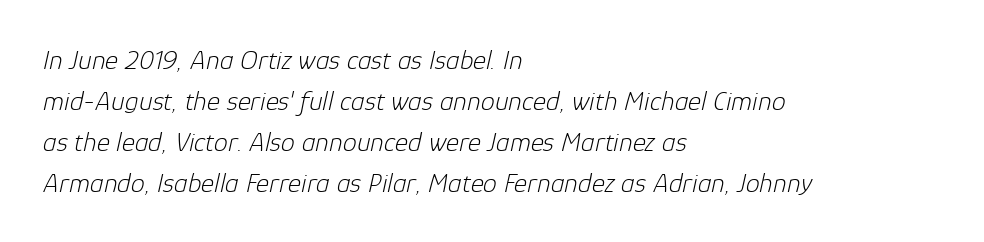
Where is the straight margin? On the left. Is the letter spacing exaggerated? No — it looks like the ordinary default. Note the varied advance widths — an 'i' is clearly narrower than an 'm'. Compared with ordinary roman type, these characters are visibly tilted. These lines sit exactly where default settings would place them.
